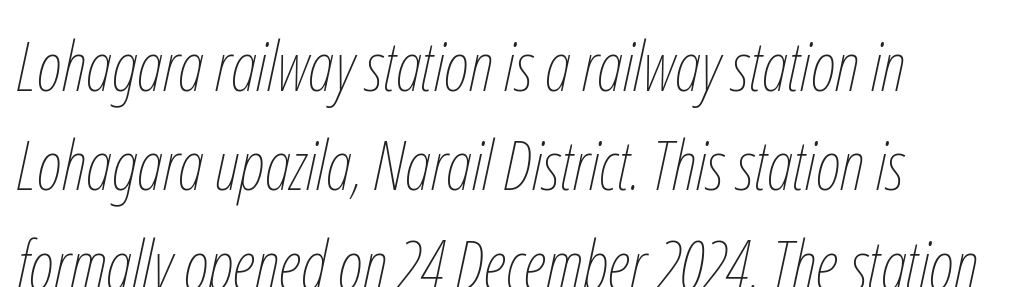
Q: Is the text bold? A: No.
Q: Is the text italic (slanted)? A: Yes, it leans right by about 12 degrees.
Q: Is the text underlined? A: No.
Q: How is the paragraph aligned? A: Left-aligned.
Q: Is the spacing between letters normal or unusually wide? A: Normal.
Q: Is the spacing between lines tight, normal or loose? A: Normal.
Q: Width (condensed, normal, or wide)? A: Condensed.
Q: Stroke contrast? A: Low.
Q: x-height? A: Medium.
Q: Monospaced? A: No.
